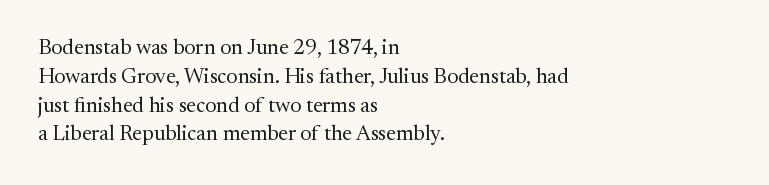
{"italic": "no", "bold": "no", "underline": "no", "align": "left", "line_spacing": "normal", "line_spacing_ratio": 1.37, "letter_spacing": "normal", "letter_spacing_em": 0.0, "glyph_px": 21}
